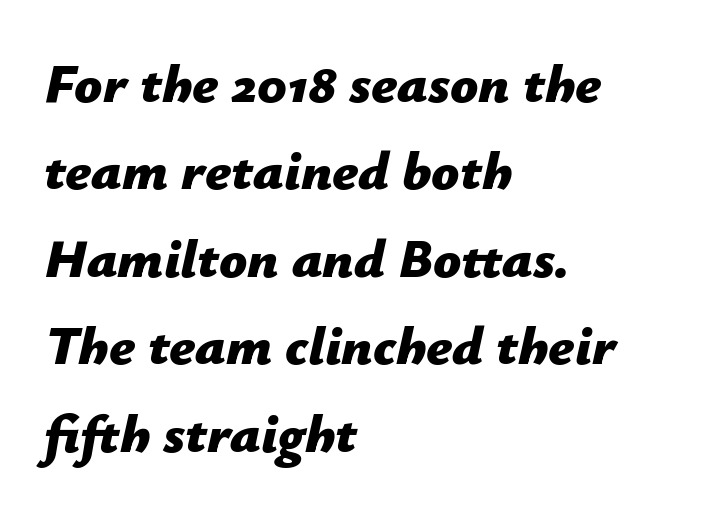
The image shows 55 px bold type, italic (leaning right); set left-aligned, normal line spacing (1.59x), normal letter spacing, not underlined; low stroke contrast and a medium x-height.
